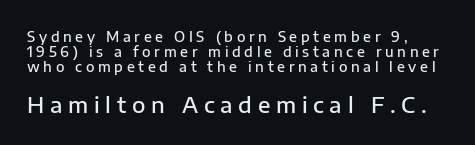
The passage shown has open, widely tracked lettering throughout. Type size steps up from the first block to the second. Posture: vertical. Beneath every word, the page is bare.
